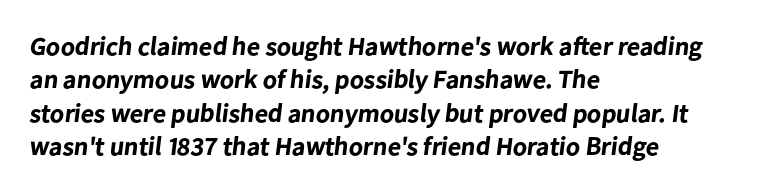
Q: Is the text bold? A: Yes.
Q: Is the text underlined? A: No.
Q: How is the paragraph aligned? A: Left-aligned.
Q: Is the spacing between letters normal or unusually wide? A: Normal.
Q: Is the spacing between lines tight, normal or loose? A: Normal.
